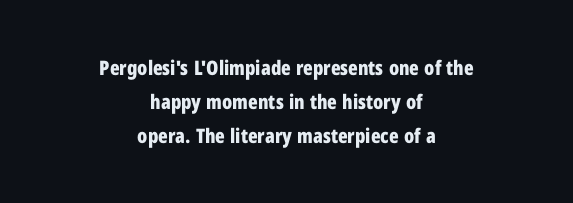
Strong, thick strokes mark this as bold type. The letters sit at their default tracking, neither squeezed nor spread. You can tell it's not italic because the verticals are truly vertical. One-word summary of the alignment: center. A bare baseline throughout the passage.
